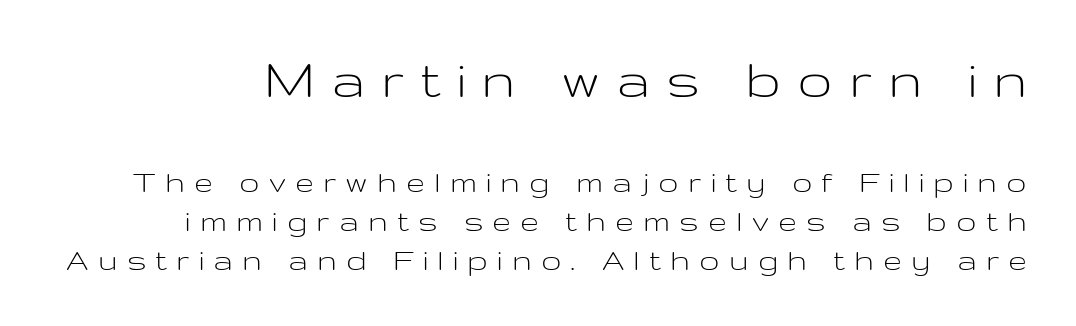
{"serif": "no", "italic": "no", "bold": "no", "weight": "light", "width": "wide", "stroke_contrast": "low", "x_height": "medium", "monospaced": "no", "underline": "no", "line_spacing": "tight", "line_spacing_ratio": 1.15, "letter_spacing": "wide", "letter_spacing_em": 0.27, "larger_block": "first", "size_ratio": 1.74, "glyph_px": 59}
